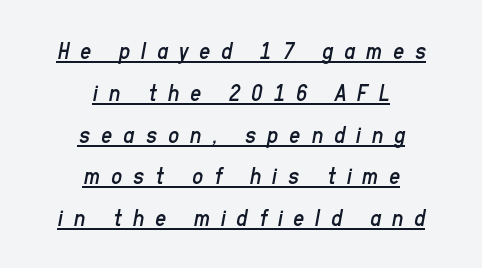
Q: Is the text bold? A: No.
Q: Is the text italic (slanted)? A: Yes, it leans right by about 11 degrees.
Q: Is the text underlined? A: Yes.
Q: How is the paragraph aligned? A: Centered.
Q: Is the spacing between letters normal or unusually wide? A: Unusually wide.
